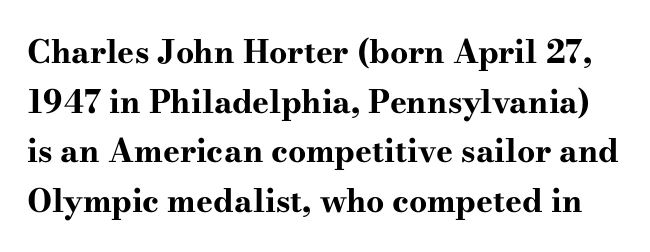
No word sits above an underline. Successive baselines arrive at the customary interval. Check where the strokes stop: tiny serifs finish them off. Each glyph is drawn with heavy, bold strokes. The gaps between neighbouring characters are ordinary and unremarkable. The rendering uses natural spacing where letterforms have individual widths.
